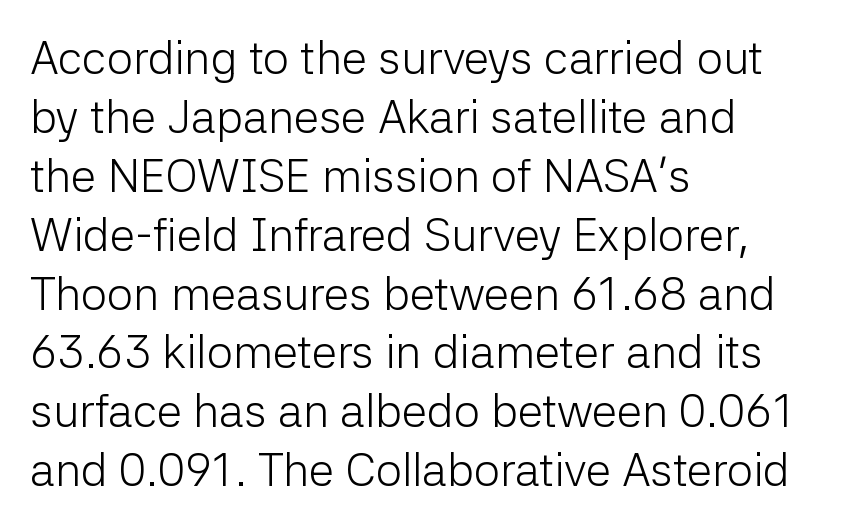
{"serif": "no", "italic": "no", "bold": "no", "weight": "light", "width": "normal", "stroke_contrast": "low", "x_height": "medium", "monospaced": "no", "underline": "no", "align": "left", "line_spacing": "normal", "line_spacing_ratio": 1.28, "letter_spacing": "normal", "letter_spacing_em": 0.0, "glyph_px": 46}
